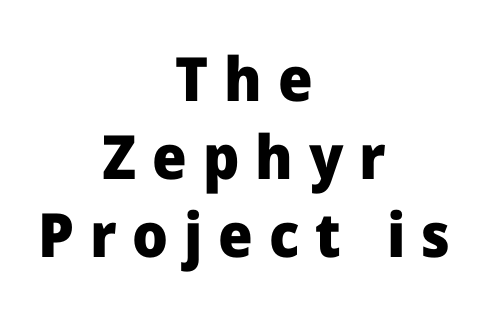
Think of a printed novel: that variable character pitch is what you see here. Each glyph is drawn with heavy, bold strokes. This rendering features lettering with no underline. No italicization has been applied; the sample stays upright. This rendering widens character spacing well past its baseline value. These lines stack symmetrically, like a column narrowing and widening about its center.
